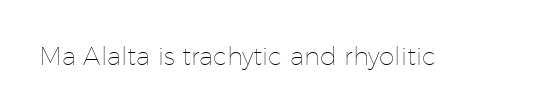
{"italic": "no", "bold": "no", "underline": "no", "letter_spacing": "normal", "letter_spacing_em": 0.0, "glyph_px": 25}
